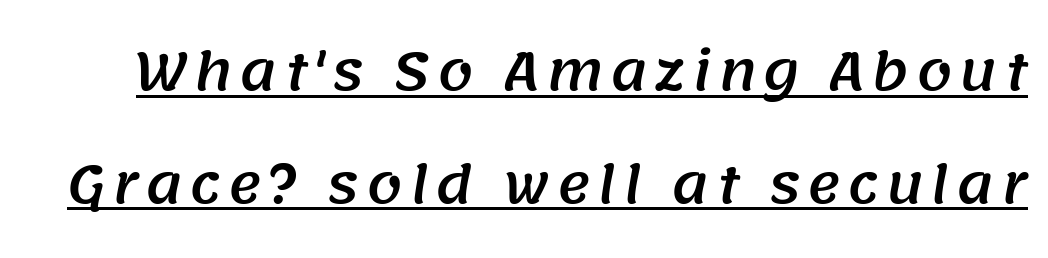
The image shows 51 px sans-serif type; set loose line spacing (2.21x), underlined; medium stroke contrast and a large x-height.
